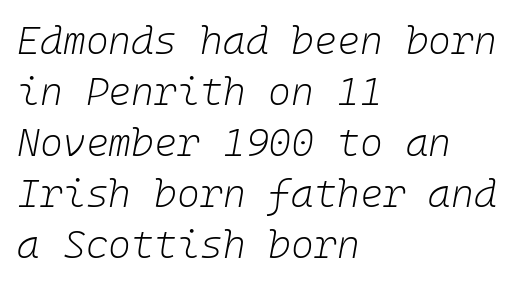
The image shows 39 px light type, italic (leaning right); set left-aligned, normal line spacing (1.31x), normal letter spacing, not underlined; low stroke contrast and a medium x-height.
